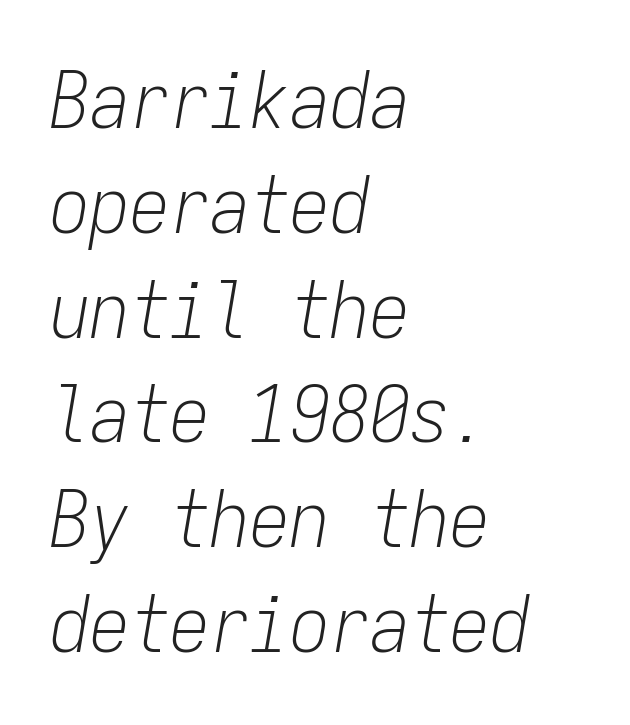
Q: Is the text bold? A: No.
Q: Is the text italic (slanted)? A: Yes, it leans right by about 9 degrees.
Q: Is the text underlined? A: No.
Q: How is the paragraph aligned? A: Left-aligned.
Q: Is the spacing between letters normal or unusually wide? A: Normal.
Q: Is the spacing between lines tight, normal or loose? A: Normal.
Q: Width (condensed, normal, or wide)? A: Condensed.
Q: Stroke contrast? A: Low.
Q: x-height? A: Medium.
Q: Monospaced? A: Yes.
